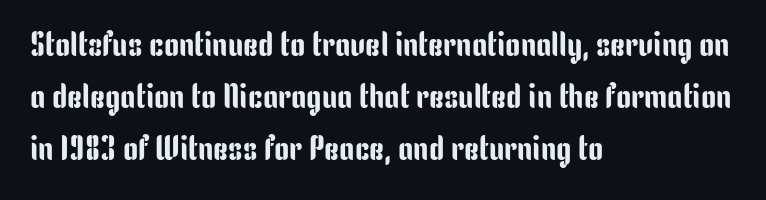
{"serif": "no", "italic": "no", "width": "condensed", "stroke_contrast": "low", "x_height": "medium", "monospaced": "no", "underline": "no", "align": "left", "line_spacing": "normal", "line_spacing_ratio": 1.53, "letter_spacing": "normal", "letter_spacing_em": 0.0, "glyph_px": 34}
